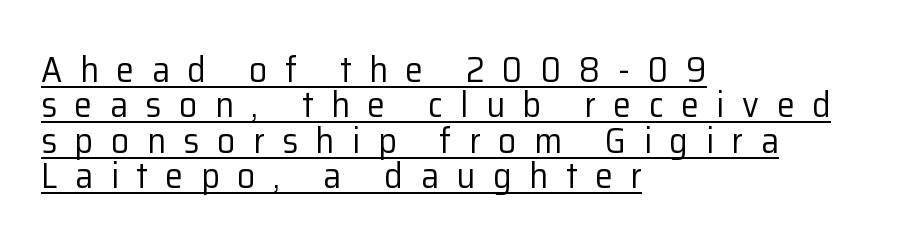
The rendering inserts visible extra space after every character. Look at the bottom of the vertical strokes: they stop flat, with no serifs. Left-aligned paragraph, ragged on the right. If you drew a line through each stem, it would be perfectly vertical. The rendering uses natural spacing where letterforms have individual widths. Quick note: interline space is minimal.
